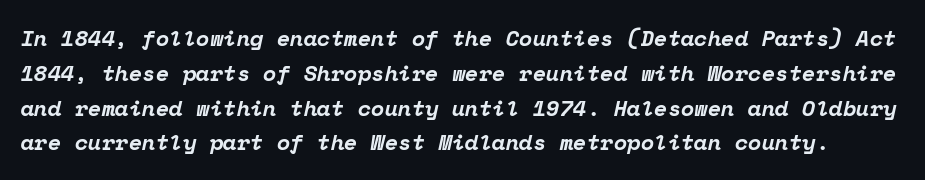
Q: Is the text bold? A: Yes.
Q: Is the text italic (slanted)? A: Yes, it leans right by about 12 degrees.
Q: Is the text underlined? A: No.
Q: Is the spacing between letters normal or unusually wide? A: Normal.
Q: Is the spacing between lines tight, normal or loose? A: Normal.
